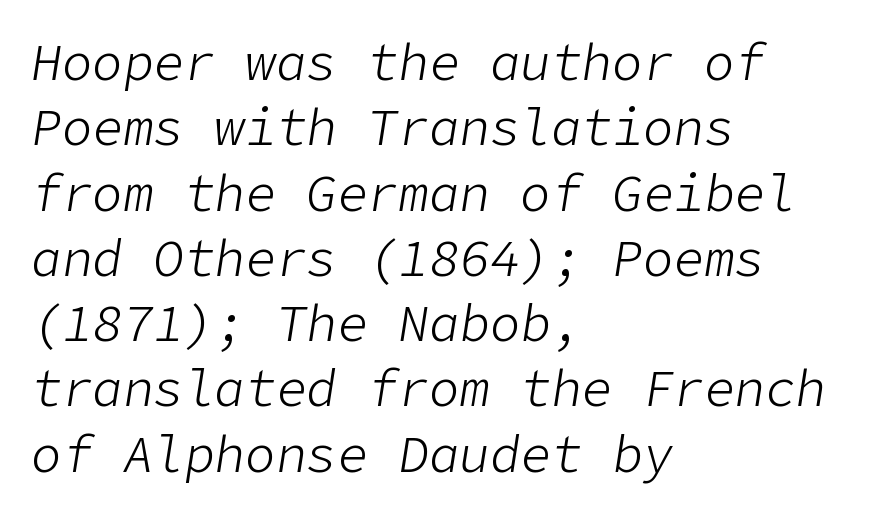
The letters sit at their default tracking, neither squeezed nor spread. A typesetter would mark this as italic. Type without underlining. The typeface has the unassuming heft of standard copy or less. If you measured baseline to baseline, you'd find a middling distance.
